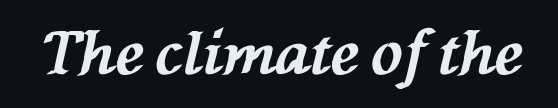
The image shows 59 px bold type, italic (leaning left); set normal letter spacing, not underlined; medium stroke contrast and a medium x-height.
